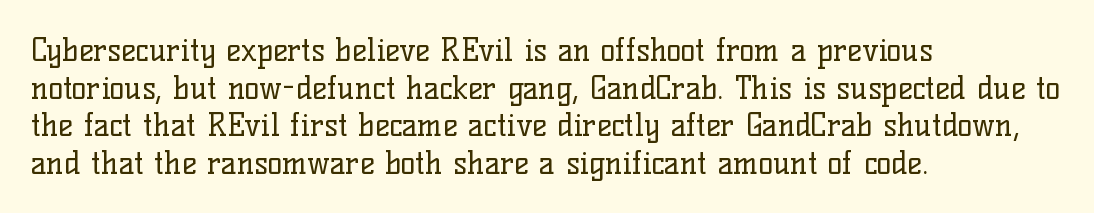
The image shows 31 px regular-weight serif type, upright; set left-aligned, line spacing 1.21x, normal letter spacing, not underlined; low stroke contrast and a medium x-height.
